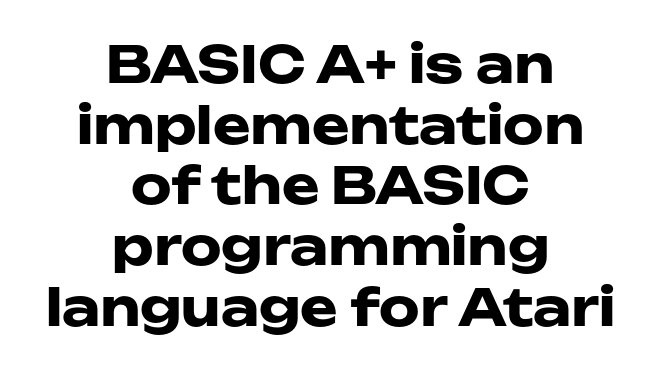
Q: Is the text bold? A: Yes.
Q: Is the text italic (slanted)? A: No, it is upright.
Q: Is the typeface a serif or a sans-serif typeface? A: Sans-serif.
Q: Is the text underlined? A: No.
Q: How is the paragraph aligned? A: Centered.
Q: Is the spacing between letters normal or unusually wide? A: Normal.
Q: Width (condensed, normal, or wide)? A: Wide.
Q: Stroke contrast? A: Low.
Q: x-height? A: Medium.
Q: Monospaced? A: No.
